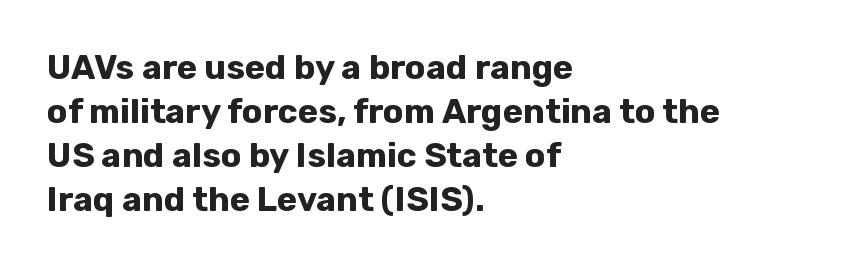
The lettering holds an erect, upright posture throughout. Typesetter's note: full bold, strokes at maximum text heaviness. A student would call this left alignment; a typographer would say flush left, rag right. Do the characters align in a grid? No, the font is proportional. Students, observe: this is what conventionally led text looks like.
